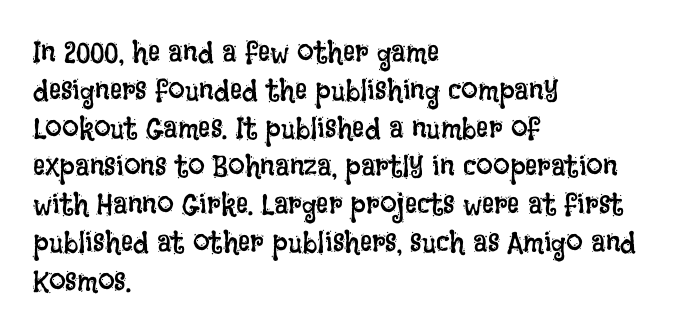
Q: Is the text bold? A: No.
Q: Is the text italic (slanted)? A: No, it is upright.
Q: Is the text underlined? A: No.
Q: How is the paragraph aligned? A: Left-aligned.
Q: Is the spacing between letters normal or unusually wide? A: Normal.
Q: Is the spacing between lines tight, normal or loose? A: Normal.
Q: Width (condensed, normal, or wide)? A: Condensed.
Q: Stroke contrast? A: Low.
Q: x-height? A: Large.
Q: Monospaced? A: No.
